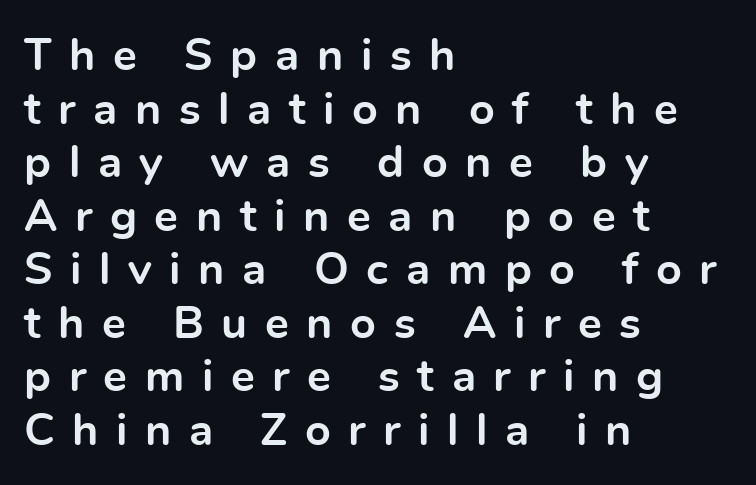
The image shows 45 px bold sans-serif type, upright; set left-aligned, line spacing 1.19x, unusually wide letter spacing (+0.39 em), not underlined; a medium x-height.
